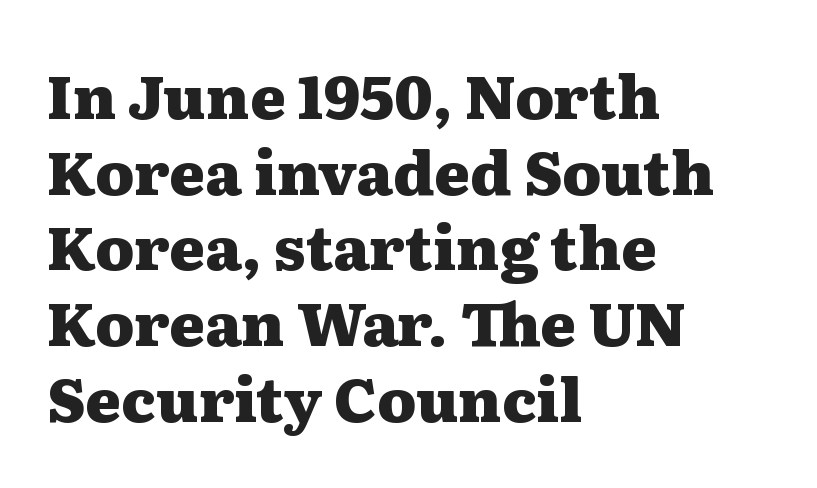
Q: Is the text bold? A: Yes.
Q: Is the text italic (slanted)? A: No, it is upright.
Q: Is the typeface a serif or a sans-serif typeface? A: Serif.
Q: Is the text underlined? A: No.
Q: How is the paragraph aligned? A: Left-aligned.
Q: Is the spacing between letters normal or unusually wide? A: Normal.
Q: Width (condensed, normal, or wide)? A: Wide.
Q: Stroke contrast? A: Medium.
Q: x-height? A: Medium.
Q: Monospaced? A: No.
